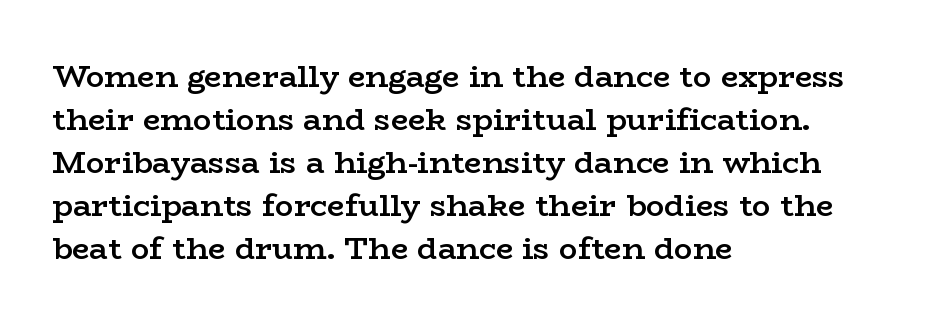
Short and long lines alike share a common starting point at left. Each letter keeps its own natural width here, so spacing adapts to shape. What stands out about the letter spacing? Nothing — it is the standard amount. The line-height multiplier appears to be the usual default. Descender tails drop into unmarked territory.
